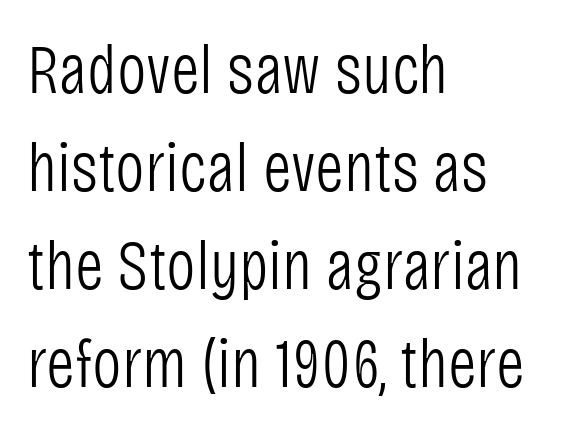
Line beginnings align vertically; line endings do not. Posture: vertical. The passage shown stacks its lines at a standard gap. Ink coverage per letter is moderate at most.
